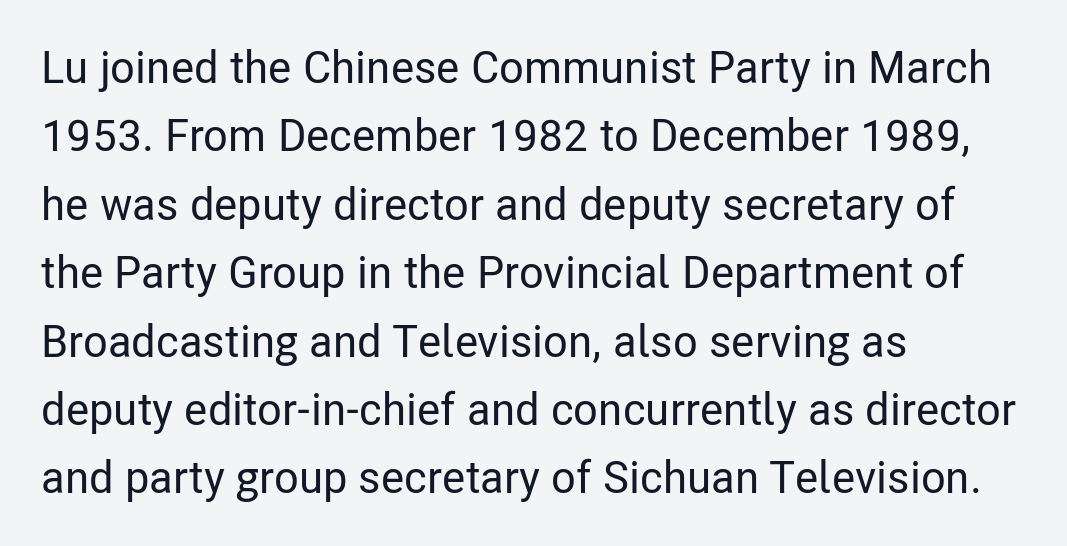
The image shows 45 px condensed sans-serif type, upright; set left-aligned, normal line spacing (1.52x), normal letter spacing, not underlined; low stroke contrast and a medium x-height.
